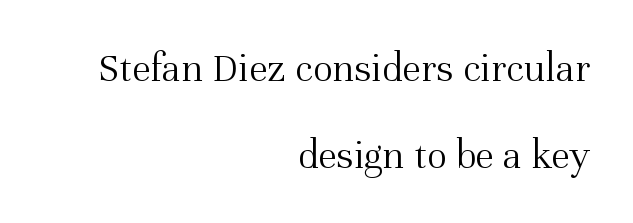
{"serif": "yes", "italic": "no", "bold": "no", "weight": "light", "width": "normal", "stroke_contrast": "medium", "x_height": "medium", "monospaced": "no", "underline": "no", "align": "right", "line_spacing": "loose", "line_spacing_ratio": 2.06, "letter_spacing": "normal", "letter_spacing_em": 0.0, "glyph_px": 42}
